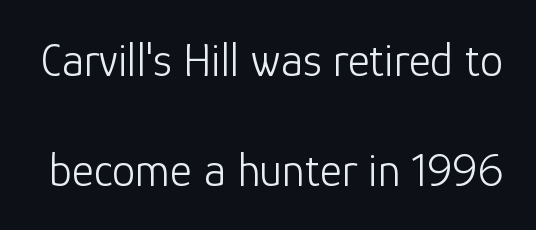
The image shows 47 px light sans-serif type, upright; set loose line spacing (2.33x), normal letter spacing, not underlined; low stroke contrast and a medium x-height.
